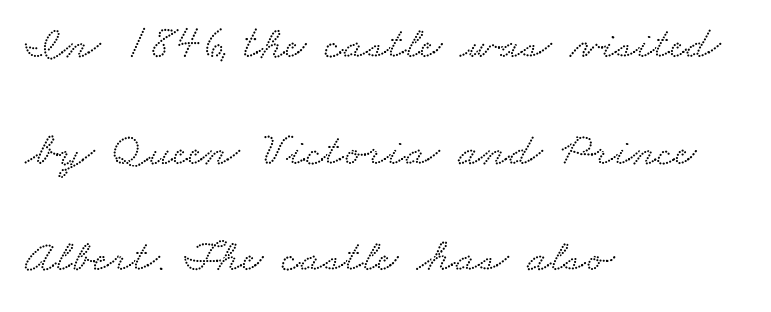
Q: Is the typeface a serif or a sans-serif typeface? A: Serif.
Q: Is the text underlined? A: No.
Q: How is the paragraph aligned? A: Left-aligned.
Q: Is the spacing between letters normal or unusually wide? A: Normal.
Q: Is the spacing between lines tight, normal or loose? A: Loose.
Q: Width (condensed, normal, or wide)? A: Wide.
Q: Stroke contrast? A: Low.
Q: x-height? A: Small.
Q: Monospaced? A: No.
